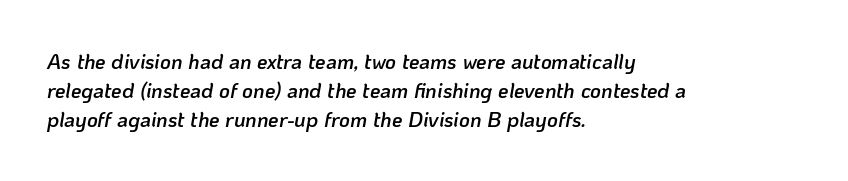
Q: Is the text bold? A: Semi-bold.
Q: Is the text italic (slanted)? A: Yes, it leans right by about 10 degrees.
Q: Is the text underlined? A: No.
Q: How is the paragraph aligned? A: Left-aligned.
Q: Is the spacing between letters normal or unusually wide? A: Normal.
Q: Is the spacing between lines tight, normal or loose? A: Normal.
